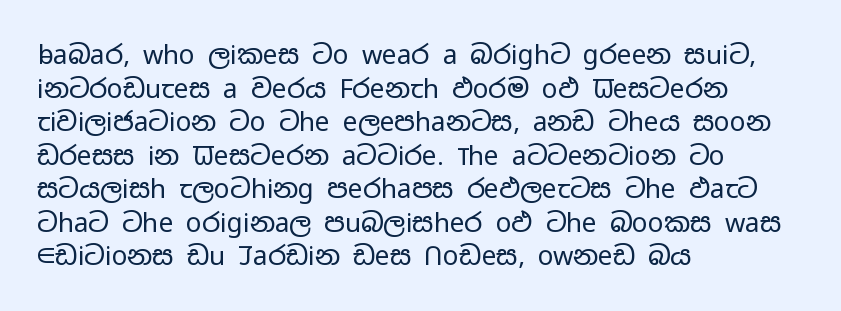
The image shows 26 px text type, upright; set left-aligned, normal line spacing (1.29x), normal letter spacing, not underlined.
